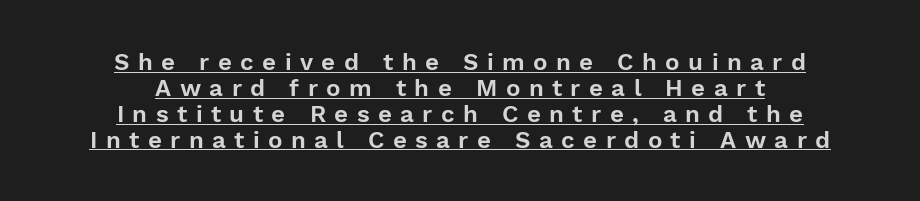
What stands out about the letter spacing? Its width — letters are far apart. Compared with typical paragraphs, the rows here are closer together. Do the letters lean? They stand straight. Like a heading marked for emphasis, these lines bear an underscore. Horizontal alignment here is central, giving a formal, balanced look.
